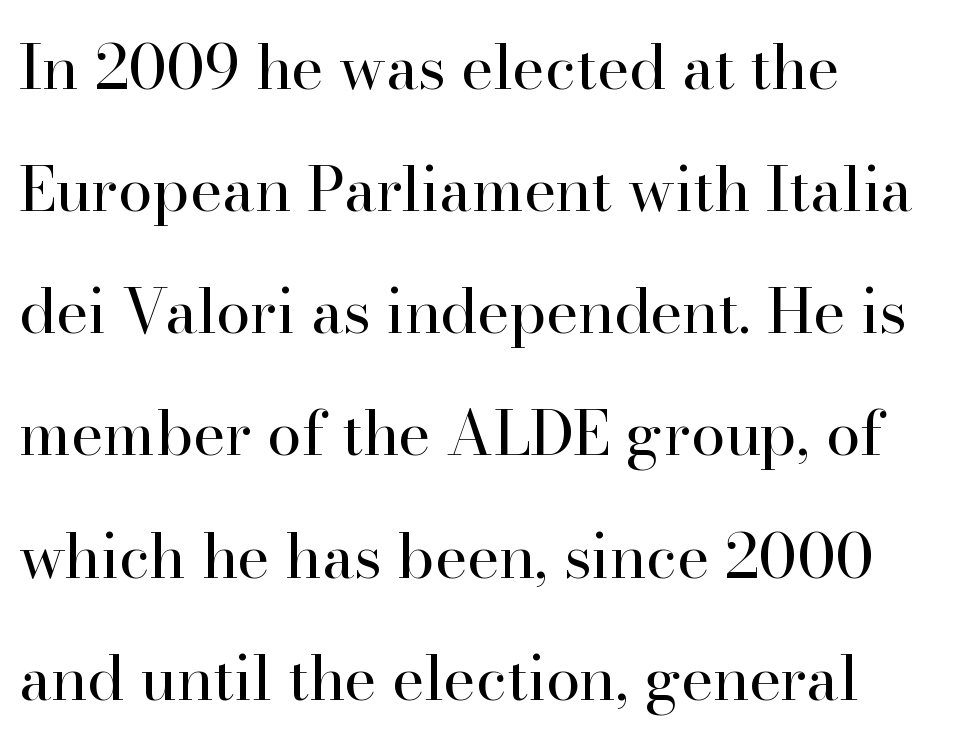
Look at the tracking — it's just the regular setting, nothing added. The baseline area is clear. No italicization has been applied; the sample stays upright. Unlike a clean sans, this face finishes its strokes with serifs. The paragraph shown leans on its left margin. Notice the wide empty band between every row — that's loose leading.
